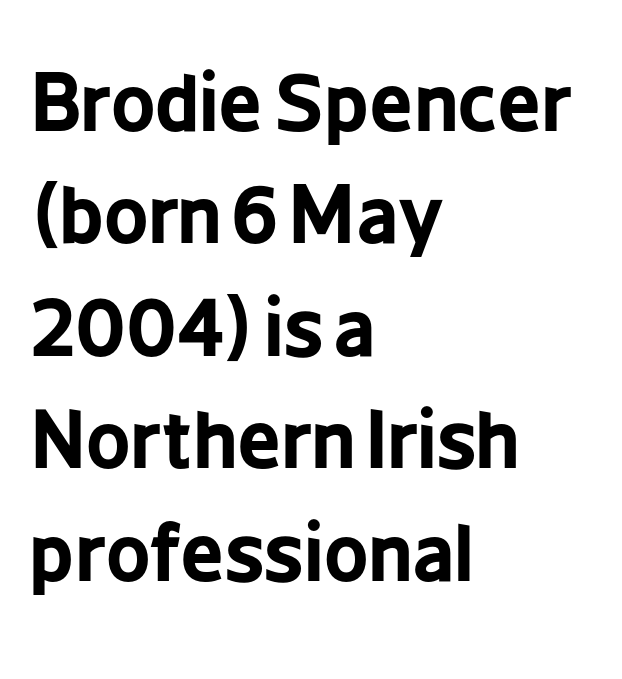
When letters stand straight like this, we call the style roman or upright. These lines are rendered in a variable-pitch font. Honestly, the row spacing looks completely unremarkable. What stands out about the letter spacing? Nothing — it is the standard amount. The font family rendered here belongs to the sans-serif group. Beneath every word, the page is bare.
